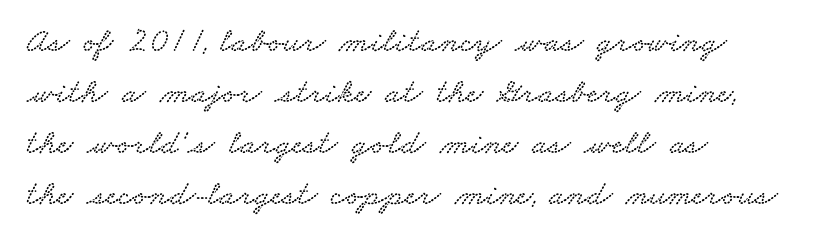
The image shows 35 px wide serif type; set left-aligned, normal line spacing (1.46x), normal letter spacing, not underlined; low stroke contrast and a small x-height.
